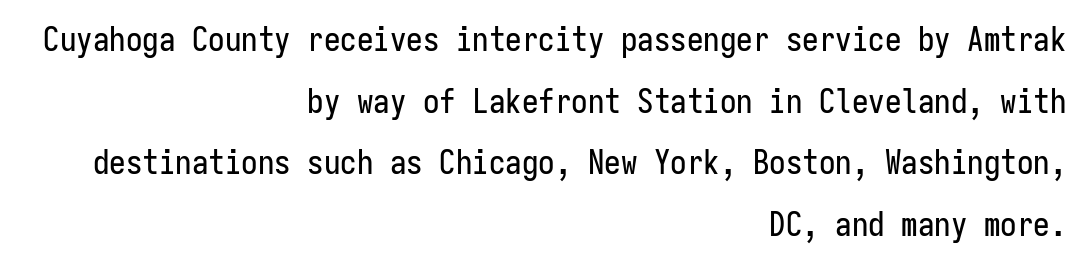
The image shows 33 px condensed sans-serif type, upright, monospaced; set right-aligned, line spacing 1.87x, normal letter spacing, not underlined; low stroke contrast and a medium x-height.
